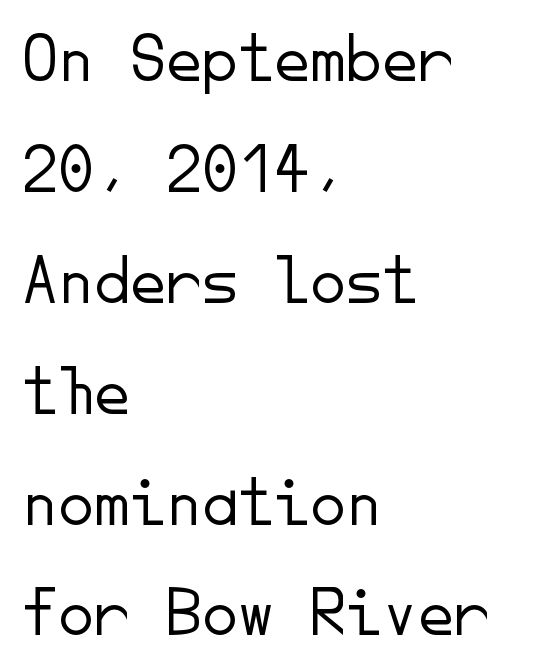
{"serif": "no", "italic": "no", "bold": "no", "weight": "light", "width": "normal", "stroke_contrast": "low", "x_height": "small", "monospaced": "yes", "underline": "no", "align": "left", "line_spacing": "normal", "line_spacing_ratio": 1.54, "letter_spacing": "normal", "letter_spacing_em": 0.0, "glyph_px": 72}
